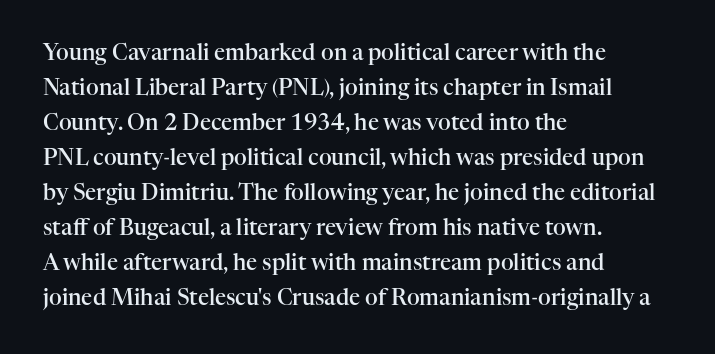
Rows of type keep a routine distance in the vertical direction. Tracking here is standard; glyphs follow each other at the usual distance. Ascenders rise straight up at ninety degrees. A fair bit of extra ink — the face is semibold, not bold.
